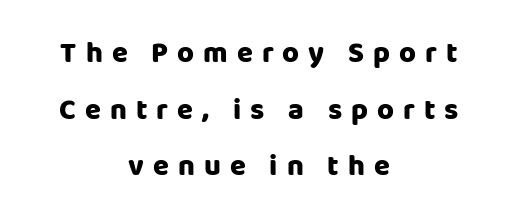
Is there any slant? The stems are plumb. The type family on display is of the sans-serif kind. Honestly, the rows look like they've been pulled way apart. Teacher's note: observe the equal gaps on both sides — that is centered alignment.
